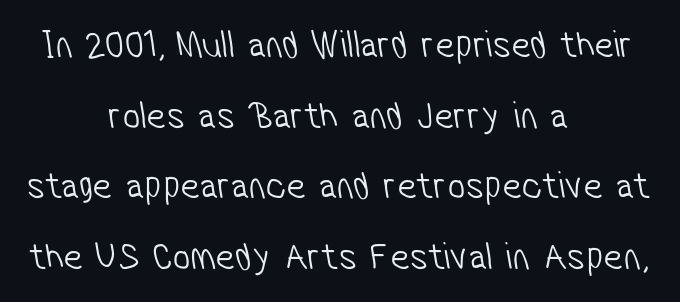
The image shows 39 px light, condensed sans-serif type; set centered, line spacing 1.81x, normal letter spacing, not underlined; low stroke contrast and a medium x-height.
